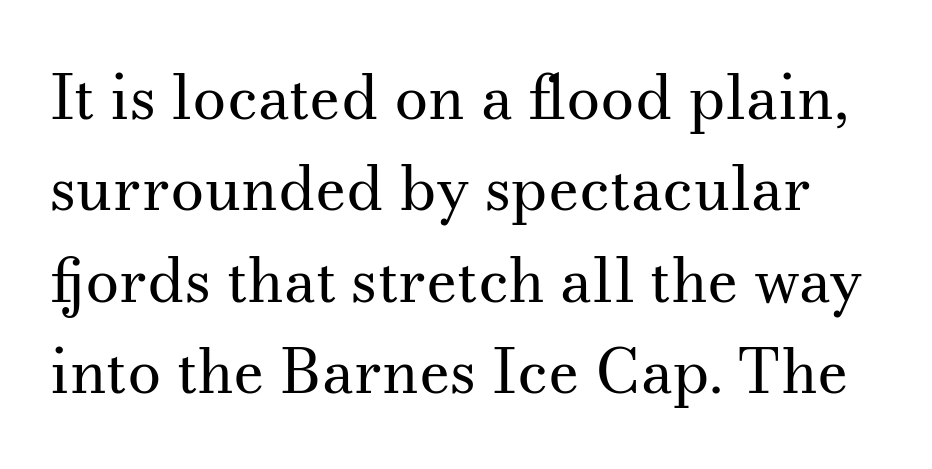
Q: Is the text bold? A: No.
Q: Is the text italic (slanted)? A: No, it is upright.
Q: Is the typeface a serif or a sans-serif typeface? A: Serif.
Q: Is the text underlined? A: No.
Q: Is the spacing between letters normal or unusually wide? A: Normal.
Q: Is the spacing between lines tight, normal or loose? A: Normal.
Q: Width (condensed, normal, or wide)? A: Normal.
Q: Stroke contrast? A: Medium.
Q: x-height? A: Small.
Q: Monospaced? A: No.
